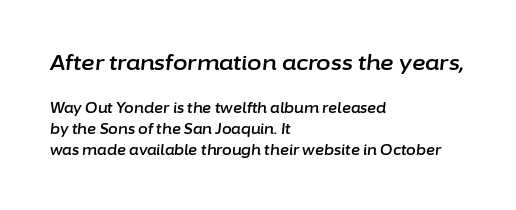
Q: Is the text italic (slanted)? A: Yes, it leans right by about 6 degrees.
Q: Is the text underlined? A: No.
Q: How is the paragraph aligned? A: Left-aligned.
Q: Is the spacing between letters normal or unusually wide? A: Normal.
Q: Is the spacing between lines tight, normal or loose? A: Normal.
Q: Which block of text is set in a larger size, the first (top) or the second (bottom)? A: The first (top) one.
